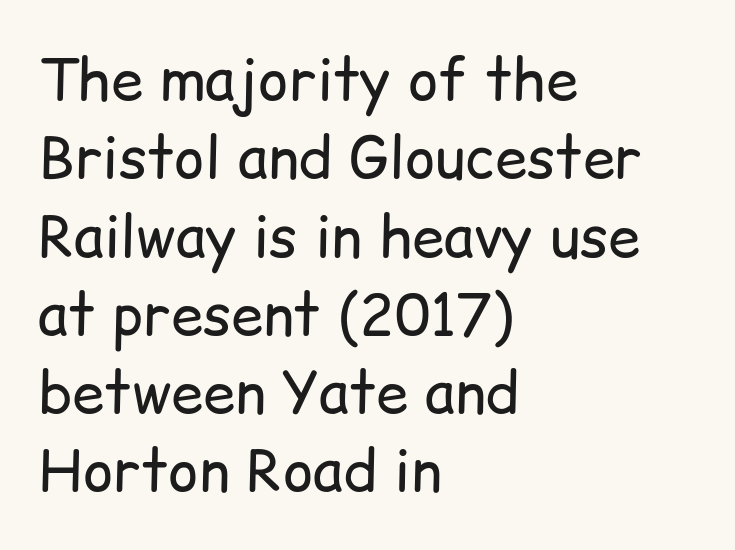
Every stem runs plumb, perpendicular to the baseline. The face used here is proportionally spaced, like ordinary book or web type. The lines sit at an ordinary, default distance from one another. The text block is weighted toward the left margin, trailing off unevenly rightward.
